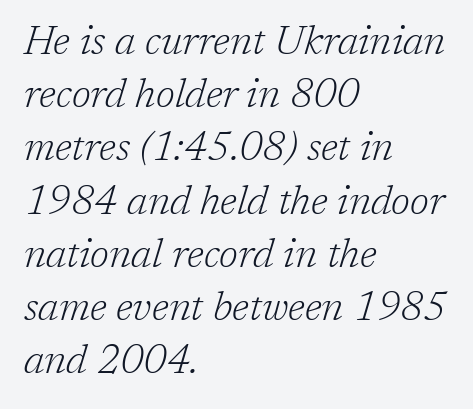
Q: Is the text bold? A: No.
Q: Is the text italic (slanted)? A: Yes, it leans right by about 17 degrees.
Q: Is the typeface a serif or a sans-serif typeface? A: Serif.
Q: Is the text underlined? A: No.
Q: How is the paragraph aligned? A: Left-aligned.
Q: Is the spacing between letters normal or unusually wide? A: Normal.
Q: Is the spacing between lines tight, normal or loose? A: Normal.
Q: Width (condensed, normal, or wide)? A: Normal.
Q: Stroke contrast? A: Low.
Q: x-height? A: Medium.
Q: Monospaced? A: No.
